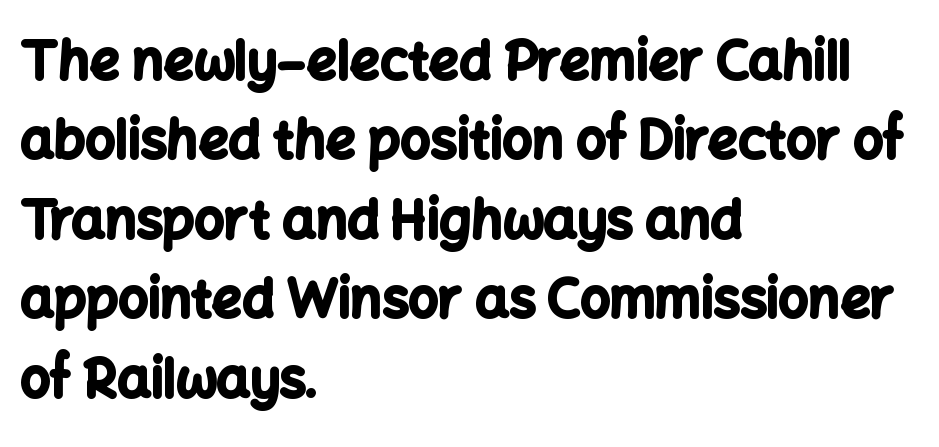
The image shows 53 px bold sans-serif type, upright; set left-aligned, normal line spacing (1.5x), normal letter spacing, not underlined; low stroke contrast and a medium x-height.
